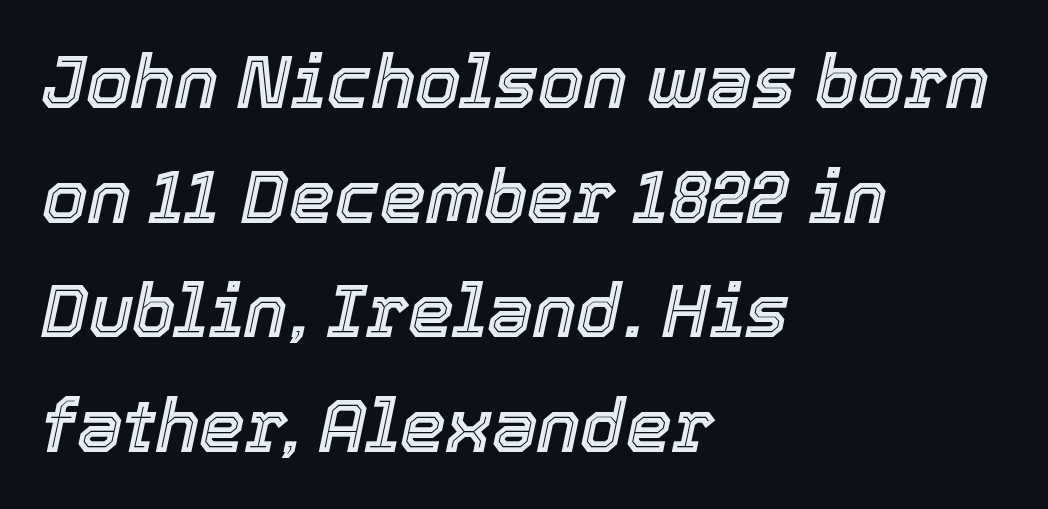
{"italic": "yes", "lean": "right", "slant_degrees": 12, "width": "normal", "x_height": "medium", "monospaced": "no", "underline": "no", "align": "left", "line_spacing": "normal", "line_spacing_ratio": 1.57, "letter_spacing": "normal", "letter_spacing_em": 0.0, "glyph_px": 73}
